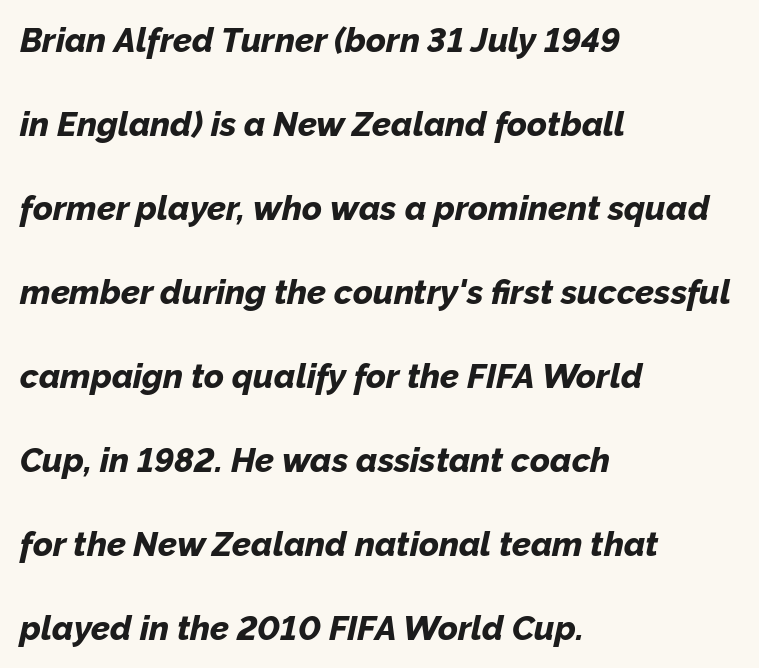
Q: Is the text bold? A: Yes.
Q: Is the text italic (slanted)? A: Yes, it leans right by about 12 degrees.
Q: Is the text underlined? A: No.
Q: How is the paragraph aligned? A: Left-aligned.
Q: Is the spacing between letters normal or unusually wide? A: Normal.
Q: Is the spacing between lines tight, normal or loose? A: Loose.
Q: Width (condensed, normal, or wide)? A: Normal.
Q: Stroke contrast? A: Low.
Q: x-height? A: Medium.
Q: Monospaced? A: No.
